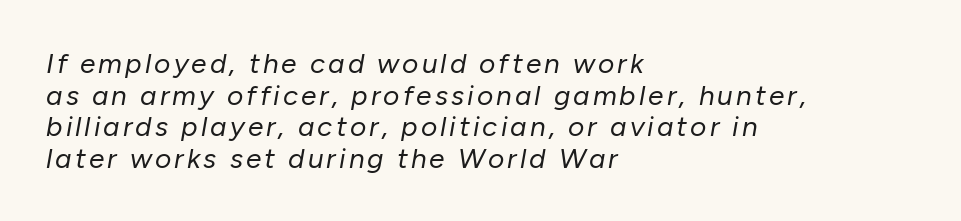
The image shows 28 px regular-weight type, italic (leaning right); set left-aligned, tight line spacing (1.13x), not underlined; low stroke contrast and a medium x-height.
